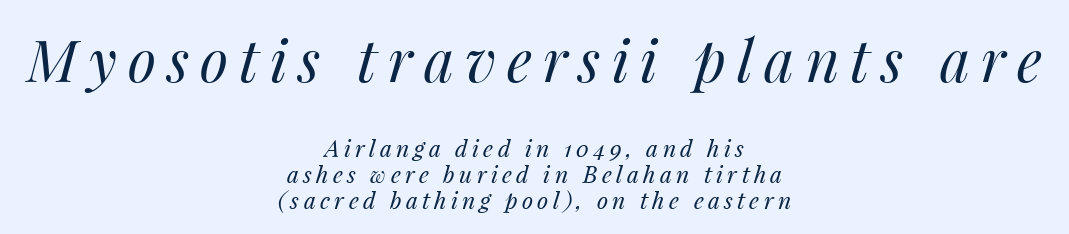
{"italic": "yes", "lean": "right", "slant_degrees": 14, "bold": "no", "weight": "regular", "width": "normal", "stroke_contrast": "medium", "x_height": "medium", "monospaced": "no", "underline": "no", "align": "center", "line_spacing": "tight", "line_spacing_ratio": 1.14, "larger_block": "first", "size_ratio": 2.52, "glyph_px": 58}
